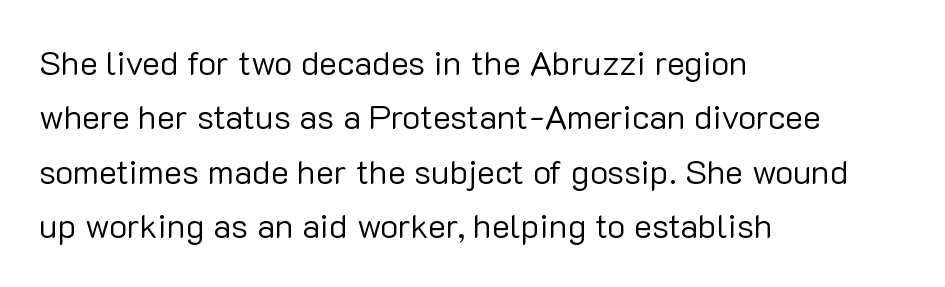
Caption: multi-line text, flush left, ragged right. Lines of text with bare space underneath. The line texture is even and compact thanks to regular tracking. Posture: vertical. What kind of face is this? One without serifs — a sans. Character widths vary here, with narrow letters taking less room than wide ones.
